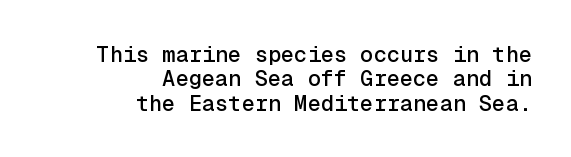
Each line ends at the same right margin while the left side varies. A clean baseline with only descenders dipping below it. The lines are packed closely together with very little leading. Letter spacing: default. If you drew a line through each stem, it would be perfectly vertical.
